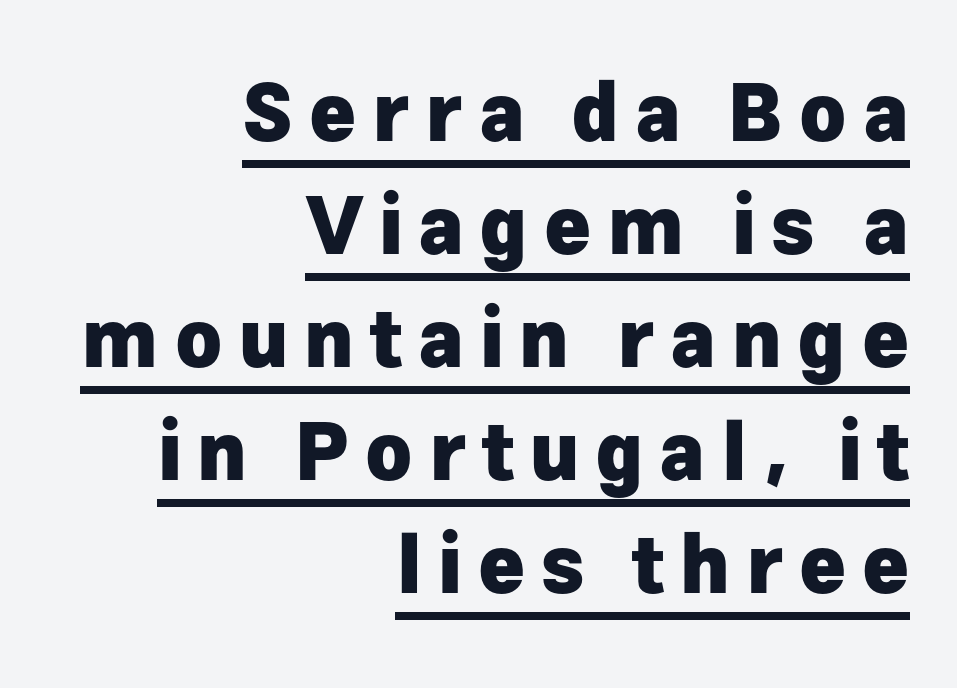
The image shows 79 px heavy sans-serif type, upright; set right-aligned, normal line spacing (1.43x), unusually wide letter spacing (+0.2 em), underlined; low stroke contrast and a medium x-height.
